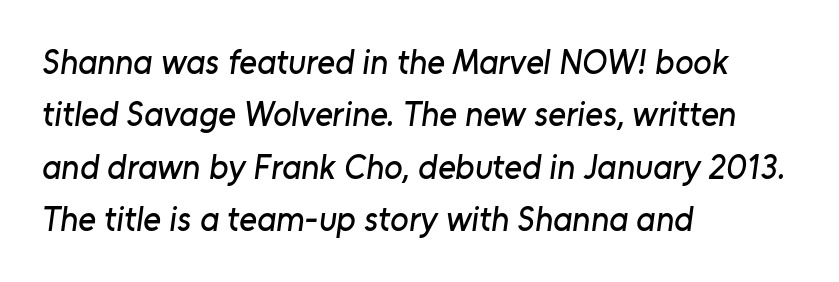
The image shows 34 px sans-serif type; set left-aligned, normal line spacing (1.54x), normal letter spacing, not underlined; low stroke contrast and a medium x-height.
